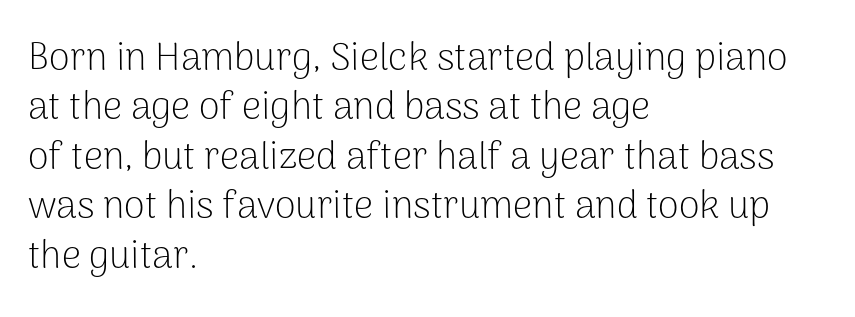
Q: Is the text bold? A: No.
Q: Is the text italic (slanted)? A: No, it is upright.
Q: Is the typeface a serif or a sans-serif typeface? A: Sans-serif.
Q: Is the text underlined? A: No.
Q: How is the paragraph aligned? A: Left-aligned.
Q: Is the spacing between letters normal or unusually wide? A: Normal.
Q: Is the spacing between lines tight, normal or loose? A: Normal.
Q: Width (condensed, normal, or wide)? A: Normal.
Q: Stroke contrast? A: Low.
Q: x-height? A: Medium.
Q: Monospaced? A: No.
